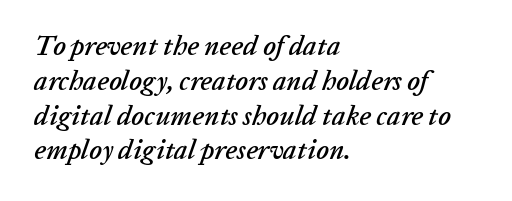
{"italic": "yes", "lean": "right", "slant_degrees": 20, "underline": "no", "align": "left", "line_spacing": "normal", "line_spacing_ratio": 1.29, "letter_spacing": "normal", "letter_spacing_em": 0.0, "glyph_px": 27}
